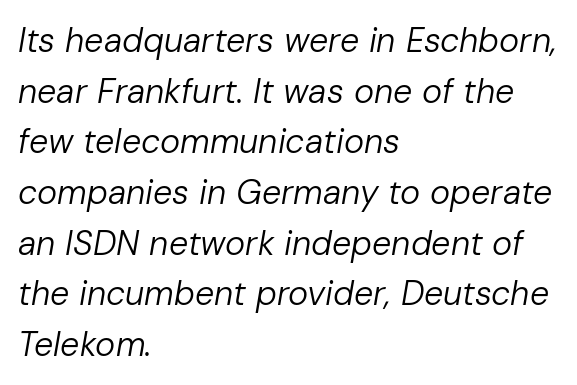
Q: Is the text bold? A: No.
Q: Is the text italic (slanted)? A: Yes, it leans right by about 10 degrees.
Q: Is the text underlined? A: No.
Q: How is the paragraph aligned? A: Left-aligned.
Q: Is the spacing between letters normal or unusually wide? A: Normal.
Q: Is the spacing between lines tight, normal or loose? A: Normal.
Q: Width (condensed, normal, or wide)? A: Normal.
Q: Stroke contrast? A: Low.
Q: x-height? A: Medium.
Q: Monospaced? A: No.
